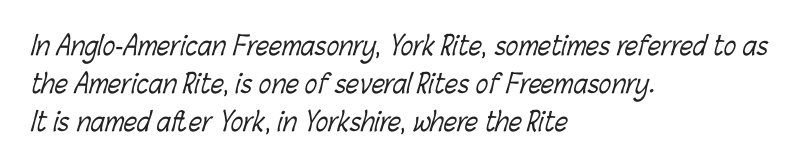
The typesetting does not lean heavy: it is not bold. Caption: multi-line text, flush left, ragged right. Students, observe: this is what conventionally led text looks like. Words float on clear page, feet unadorned.
